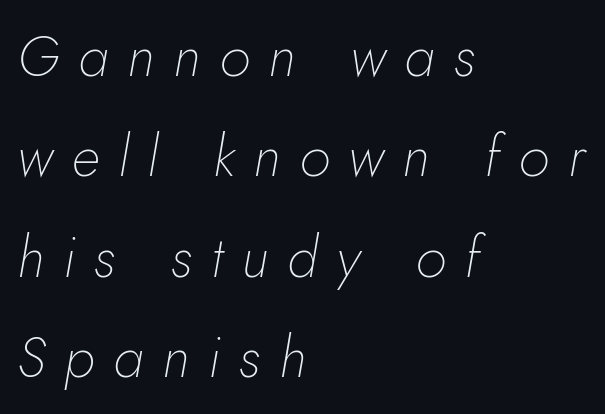
The image shows 57 px thin type, italic (leaning right); set left-aligned, line spacing 1.76x, unusually wide letter spacing (+0.33 em), not underlined; low stroke contrast and a small x-height.
